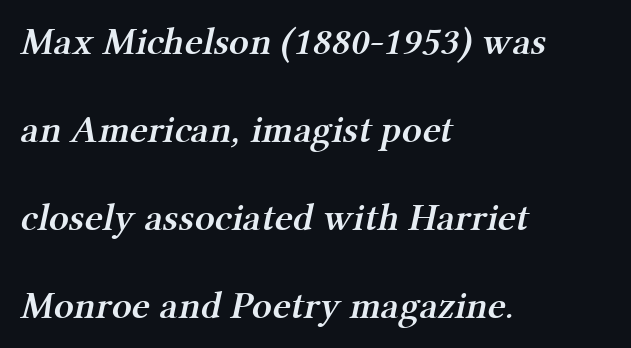
The paragraph shown leans on its left margin. Do the characters align in a grid? No, the font is proportional. Is there much room between lines? Yes — plenty of vertical air separates them. The designer went with a serif here, giving each stem small feet. This rendering leaves character spacing at its baseline value. In terms of weight, the rendering is demibold, just under bold.
